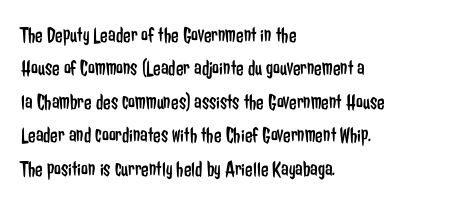
{"italic": "no", "bold": "no", "underline": "no", "align": "left", "line_spacing": "normal", "line_spacing_ratio": 1.52, "letter_spacing": "normal", "letter_spacing_em": 0.0, "glyph_px": 22}
